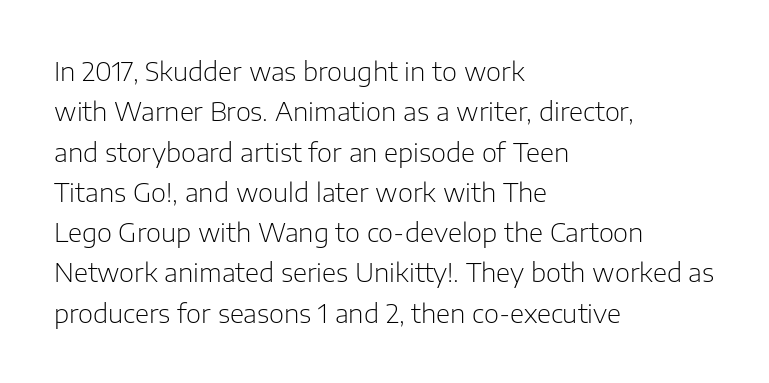
The image shows 26 px text type, upright; set left-aligned, normal line spacing (1.55x), normal letter spacing, not underlined.
